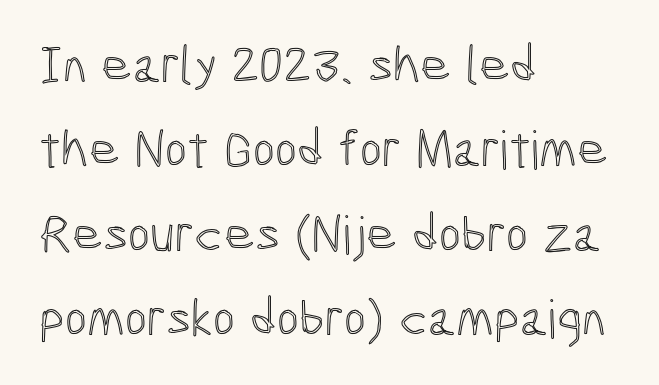
The image shows 53 px condensed type, upright; set left-aligned, normal line spacing (1.59x), normal letter spacing, not underlined; a medium x-height.
